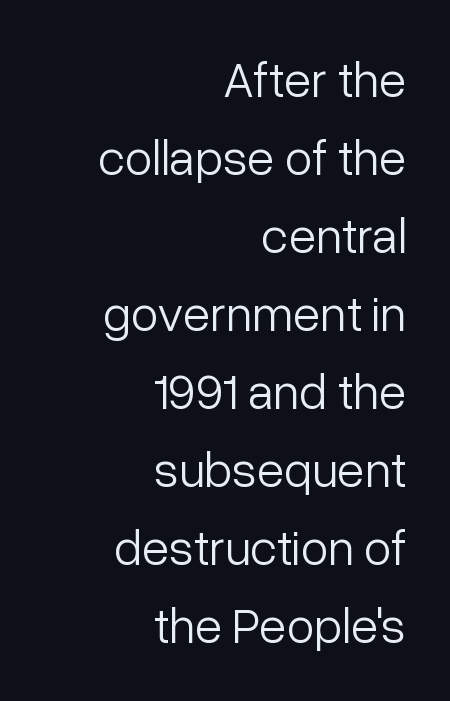
Is this a heavy cut? Hardly; it is regular or lighter. These lines sit exactly where default settings would place them. This sample uses a sans-serif face. There is no visible air inserted between adjacent glyphs.
